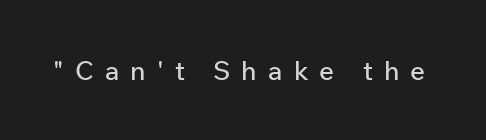
Q: Is the text italic (slanted)? A: No, it is upright.
Q: Is the text underlined? A: No.
Q: Is the spacing between letters normal or unusually wide? A: Unusually wide.
